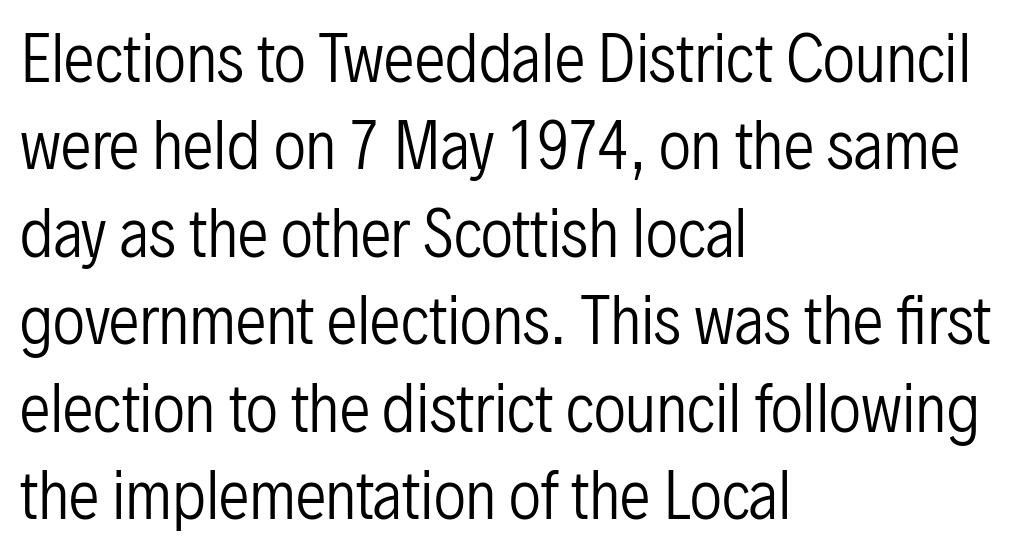
Q: Is the text bold? A: No.
Q: Is the text italic (slanted)? A: No, it is upright.
Q: Is the typeface a serif or a sans-serif typeface? A: Sans-serif.
Q: Is the text underlined? A: No.
Q: How is the paragraph aligned? A: Left-aligned.
Q: Is the spacing between letters normal or unusually wide? A: Normal.
Q: Is the spacing between lines tight, normal or loose? A: Normal.
Q: Width (condensed, normal, or wide)? A: Condensed.
Q: Stroke contrast? A: Low.
Q: x-height? A: Medium.
Q: Monospaced? A: No.
